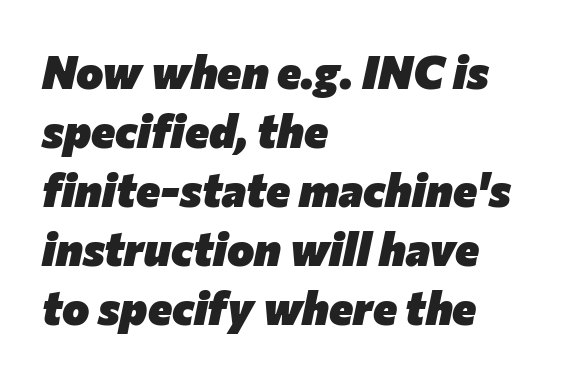
Q: Is the text bold? A: Yes.
Q: Is the text italic (slanted)? A: Yes, it leans right by about 12 degrees.
Q: Is the text underlined? A: No.
Q: How is the paragraph aligned? A: Left-aligned.
Q: Is the spacing between letters normal or unusually wide? A: Normal.
Q: Is the spacing between lines tight, normal or loose? A: Normal.
Q: Width (condensed, normal, or wide)? A: Normal.
Q: Stroke contrast? A: Low.
Q: x-height? A: Medium.
Q: Monospaced? A: No.
